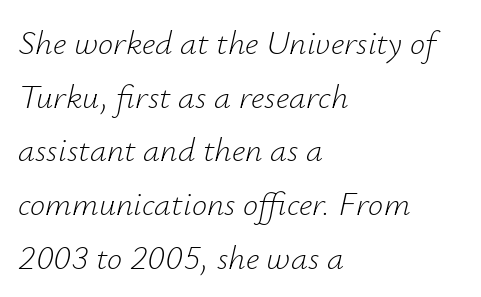
Underline: absent. Compared with a centered layout, this one pins lines to the left instead. Tracking here is standard; glyphs follow each other at the usual distance. This block has exactly the height ordinary leading produces.
